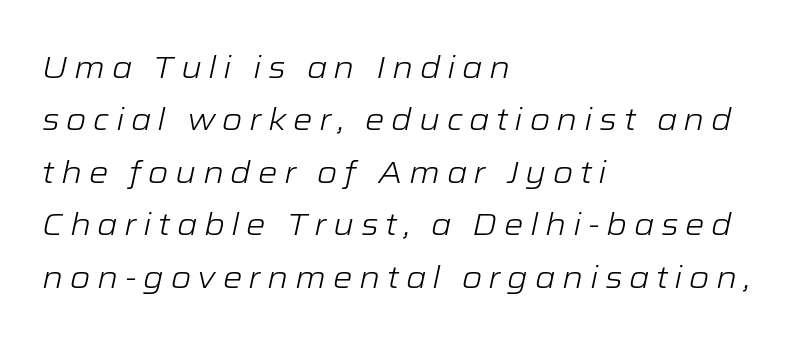
{"italic": "yes", "lean": "right", "slant_degrees": 12, "bold": "no", "weight": "light", "width": "wide", "stroke_contrast": "low", "x_height": "medium", "monospaced": "no", "underline": "no", "align": "left", "line_spacing": "normal", "line_spacing_ratio": 1.69, "letter_spacing": "wide", "letter_spacing_em": 0.21, "glyph_px": 31}
